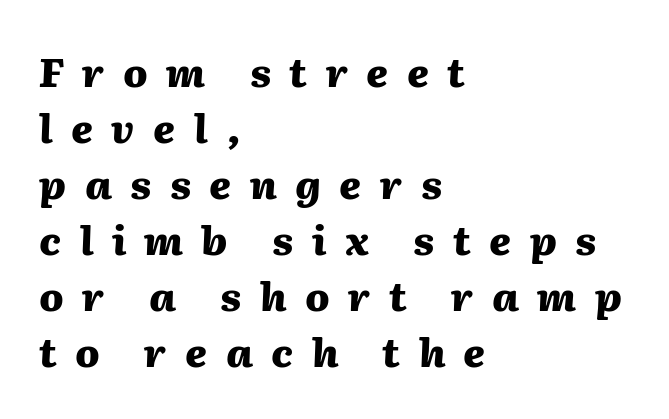
Each glyph is drawn with heavy, bold strokes. The line-height multiplier appears to be the usual default. Only glyphs here, with clear space below each row. The face used here is proportionally spaced, like ordinary book or web type. An italicized treatment has been applied to the whole sample.
